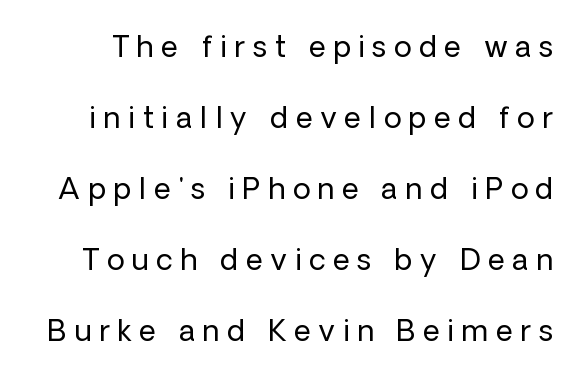
Q: Is the text bold? A: No.
Q: Is the text italic (slanted)? A: No, it is upright.
Q: Is the typeface a serif or a sans-serif typeface? A: Sans-serif.
Q: Is the text underlined? A: No.
Q: Is the spacing between letters normal or unusually wide? A: Unusually wide.
Q: Is the spacing between lines tight, normal or loose? A: Loose.
Q: Width (condensed, normal, or wide)? A: Normal.
Q: Stroke contrast? A: Low.
Q: x-height? A: Medium.
Q: Monospaced? A: No.
